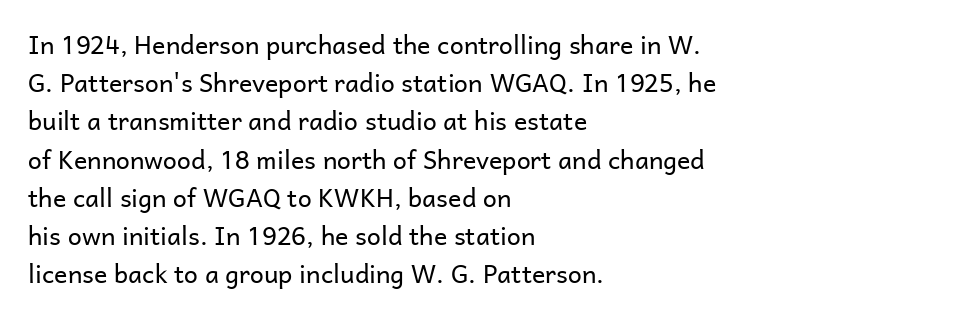
The glyphs are unaccompanied by any horizontal stroke below them. Posture: vertical. These lines keep a tight, regular rhythm from letter to letter. Interline gaps are of average width in this sample. The paragraph shown leans on its left margin.
